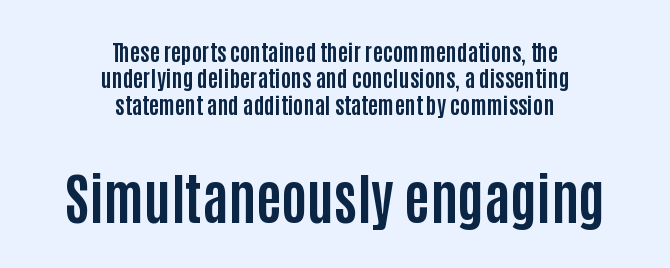
How heavy is the stroke? Heavy — this is a bold. Any mark beneath the type? The region is blank. The face used here is rendered with its standard letterfit. Examine the stroke ends and you'll find no serifs.
